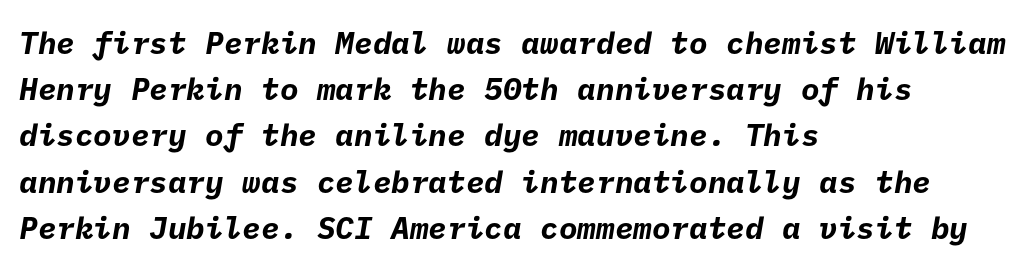
The face used here is a sans, in the tradition of grotesques and geometrics. Each line starts at the same left margin while the right side varies. Reading down the column, the eye jumps a familiar distance to each next line. Characters follow at the spacing the type designer built in. The passage shown is emphatically bold.
